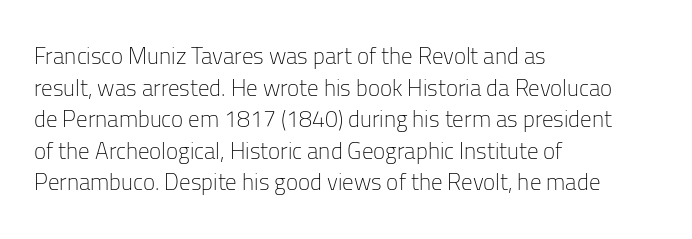
The image shows 23 px text type, upright; set left-aligned, normal line spacing (1.37x), normal letter spacing, not underlined.
